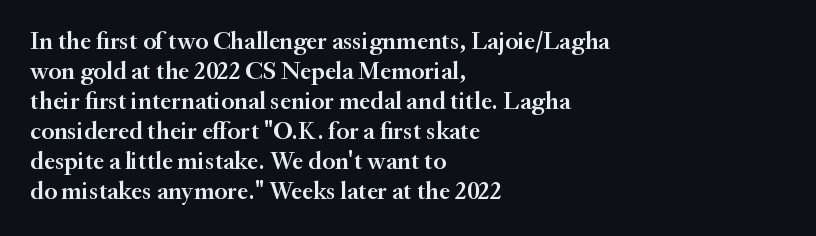
{"italic": "no", "bold": "semi", "underline": "no", "align": "left", "line_spacing_ratio": 1.2, "letter_spacing": "normal", "letter_spacing_em": 0.0, "glyph_px": 25}
